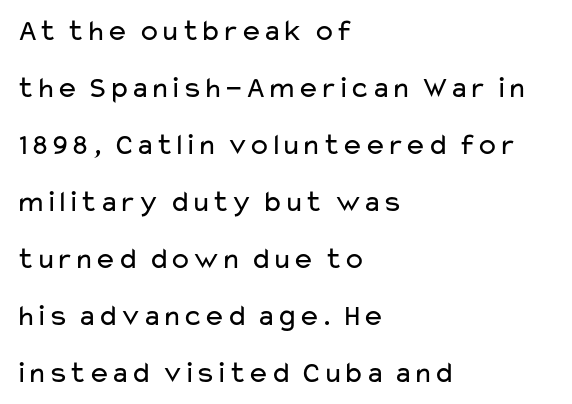
The image shows 30 px regular-weight, wide sans-serif type, upright; set left-aligned, loose line spacing (1.9x), normal letter spacing, not underlined; low stroke contrast and a medium x-height.
